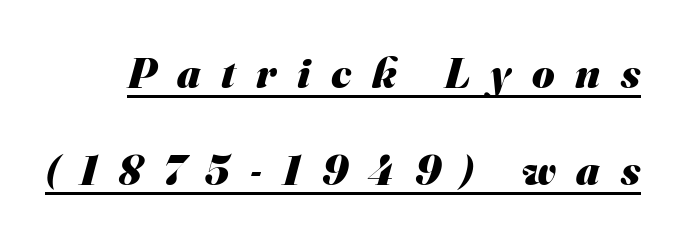
The image shows 43 px heavy sans-serif type; set loose line spacing (2.25x), unusually wide letter spacing (+0.48 em), underlined; medium stroke contrast and a small x-height.
